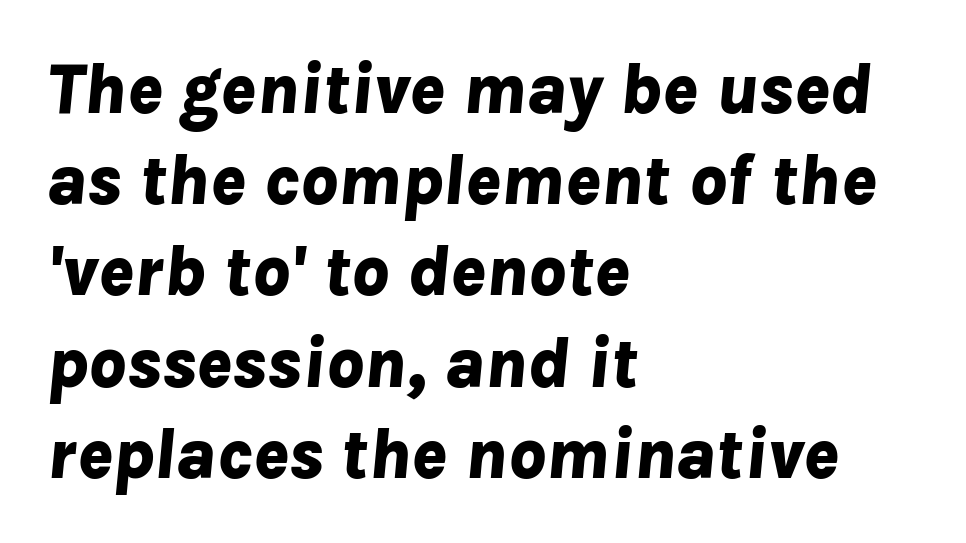
Heft: maximum for text — a bold. The rows are spaced the way most documents space them. One-word summary of the alignment: left. The face used here is proportionally spaced, like ordinary book or web type. There is no visible air inserted between adjacent glyphs. Descender tails drop into unmarked territory.
